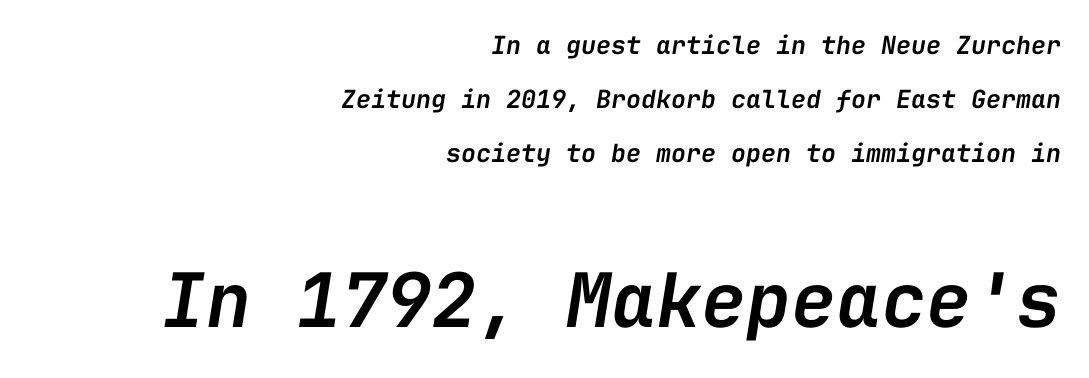
The image shows 75 px semibold type, italic (leaning right), monospaced; set right-aligned, loose line spacing (2.16x), normal letter spacing, not underlined; the second (bottom) block is 3.0x larger; low stroke contrast and a medium x-height.
